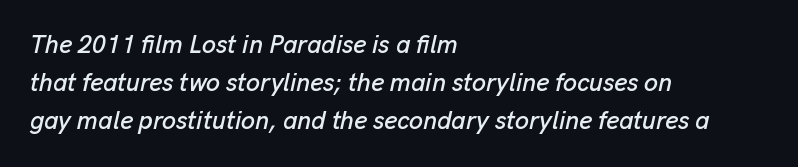
The image shows 25 px text type, italic (leaning right); set left-aligned, normal line spacing (1.52x), normal letter spacing, not underlined.
